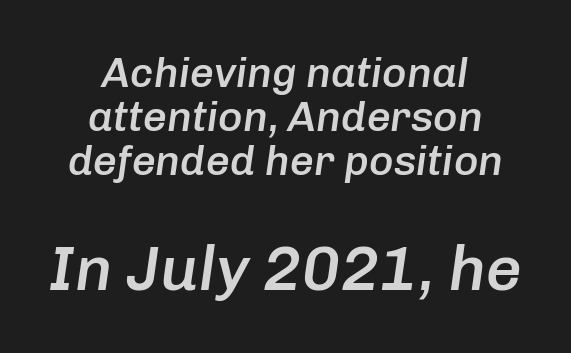
The image shows 63 px semibold type, italic (leaning right); set centered, tight line spacing (1.05x), normal letter spacing, not underlined; the second (bottom) block is 1.5x larger; low stroke contrast and a medium x-height.
